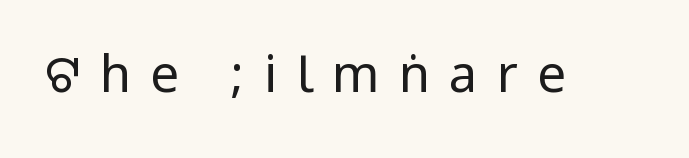
This is sans-serif lettering, the kind often seen on screens and signage. The letterforms sit at book weight or below. The space beneath each line is pristine and unruled. The type is letterspaced generously, with wide tracking.
